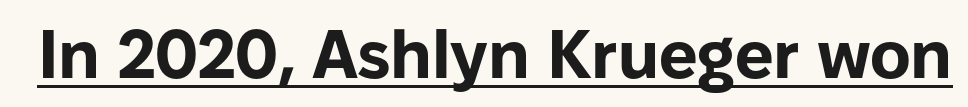
Q: Is the text bold? A: Yes.
Q: Is the text italic (slanted)? A: No, it is upright.
Q: Is the typeface a serif or a sans-serif typeface? A: Sans-serif.
Q: Is the text underlined? A: Yes.
Q: Is the spacing between letters normal or unusually wide? A: Normal.
Q: Width (condensed, normal, or wide)? A: Normal.
Q: Stroke contrast? A: Low.
Q: x-height? A: Medium.
Q: Monospaced? A: No.
